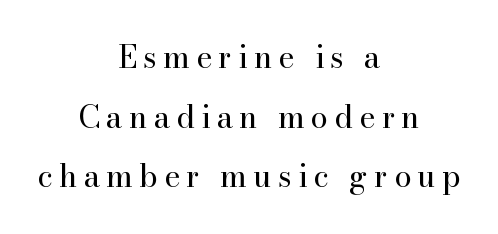
{"serif": "yes", "italic": "no", "bold": "no", "weight": "regular", "width": "normal", "stroke_contrast": "high", "x_height": "small", "monospaced": "no", "underline": "no", "align": "center", "line_spacing": "loose", "line_spacing_ratio": 1.92, "letter_spacing": "wide", "letter_spacing_em": 0.2, "glyph_px": 31}
